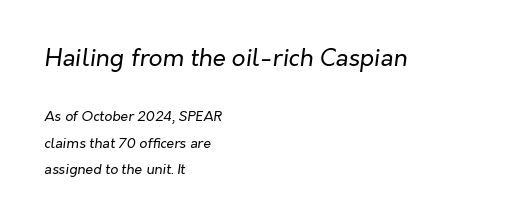
The lines in this sample share a left origin and differ only in where they stop. Look at the glyph heights: the upper group is clearly the bigger setting. A light-to-regular cut is what we see here. Tall strokes in this sample are angled rather than plumb.
